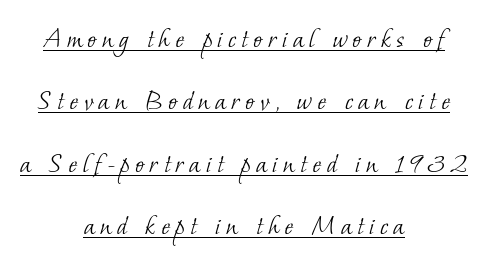
Q: Is the text bold? A: No.
Q: Is the typeface a serif or a sans-serif typeface? A: Serif.
Q: Is the text underlined? A: Yes.
Q: How is the paragraph aligned? A: Centered.
Q: Is the spacing between lines tight, normal or loose? A: Loose.
Q: Width (condensed, normal, or wide)? A: Normal.
Q: Stroke contrast? A: Low.
Q: x-height? A: Small.
Q: Monospaced? A: No.
